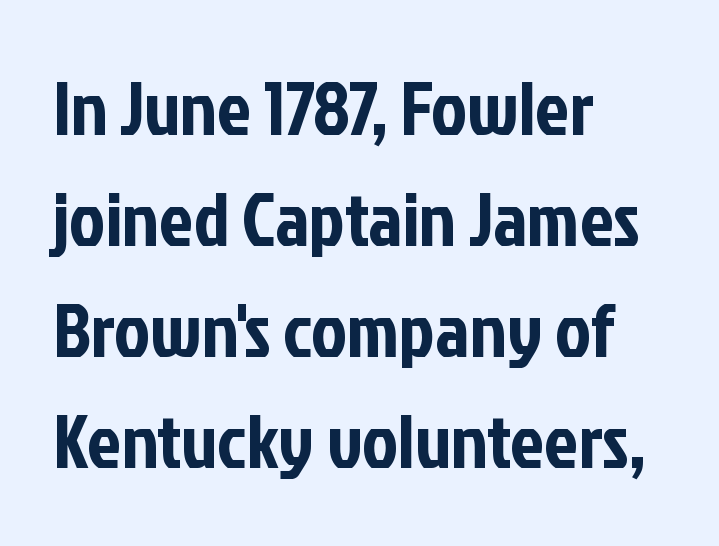
{"serif": "no", "italic": "no", "width": "condensed", "stroke_contrast": "low", "x_height": "medium", "monospaced": "no", "underline": "no", "align": "left", "line_spacing": "normal", "line_spacing_ratio": 1.46, "letter_spacing": "normal", "letter_spacing_em": 0.0, "glyph_px": 76}
